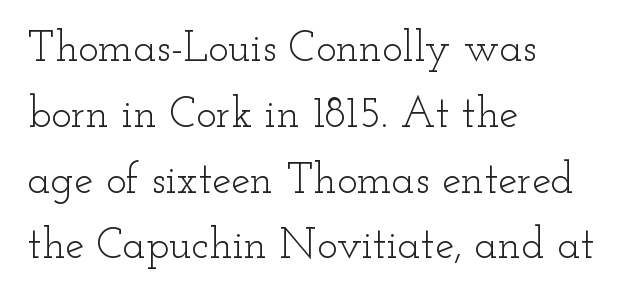
The image shows 43 px light, wide serif type, upright; set left-aligned, normal line spacing (1.53x), normal letter spacing, not underlined; low stroke contrast and a small x-height.
